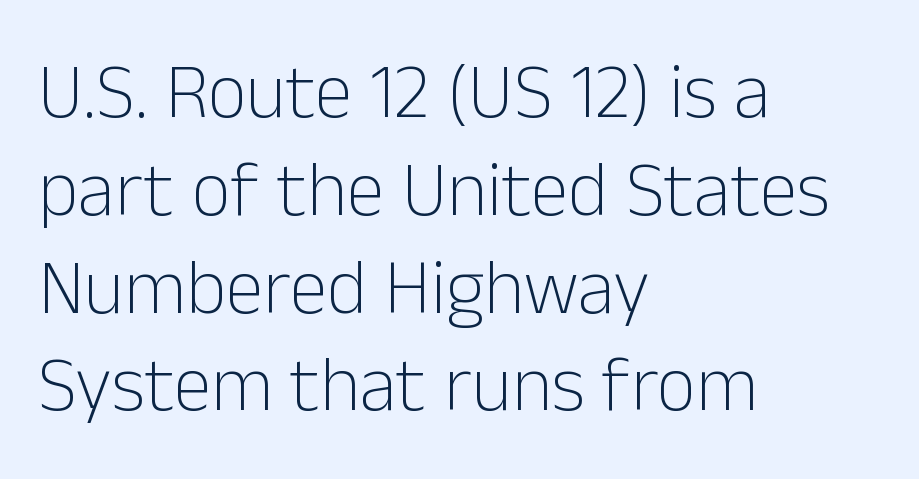
Q: Is the text bold? A: No.
Q: Is the text italic (slanted)? A: No, it is upright.
Q: Is the typeface a serif or a sans-serif typeface? A: Sans-serif.
Q: Is the text underlined? A: No.
Q: How is the paragraph aligned? A: Left-aligned.
Q: Is the spacing between letters normal or unusually wide? A: Normal.
Q: Is the spacing between lines tight, normal or loose? A: Normal.
Q: Width (condensed, normal, or wide)? A: Normal.
Q: Stroke contrast? A: Low.
Q: x-height? A: Medium.
Q: Monospaced? A: No.
